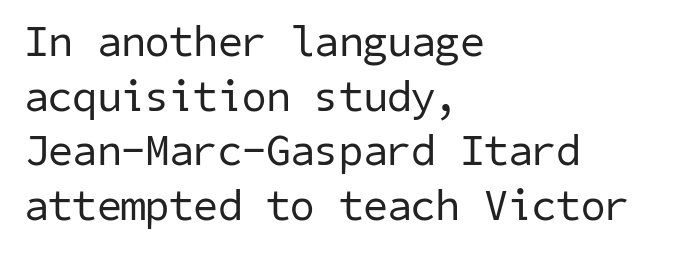
{"serif": "no", "bold": "no", "weight": "regular", "width": "normal", "stroke_contrast": "low", "x_height": "medium", "underline": "no", "align": "left", "line_spacing_ratio": 1.24, "letter_spacing": "normal", "letter_spacing_em": 0.0, "glyph_px": 44}
